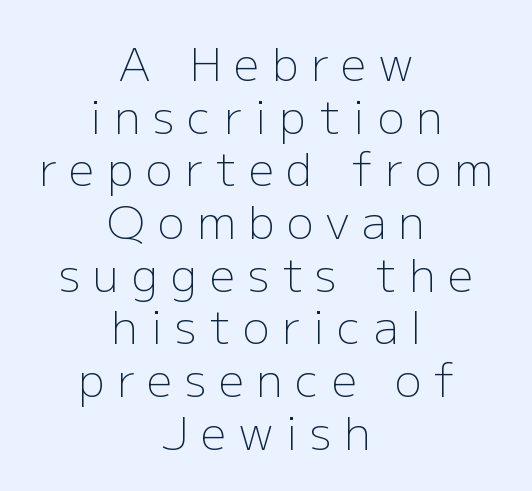
The image shows 45 px light sans-serif type, upright; set centered, line spacing 1.17x, unusually wide letter spacing (+0.28 em), not underlined; low stroke contrast and a medium x-height.
